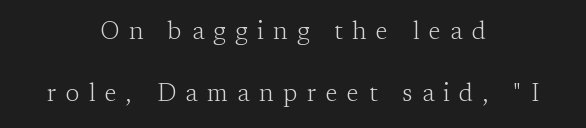
The image shows 25 px text type, upright; set centered, loose line spacing (2.47x), unusually wide letter spacing (+0.38 em), not underlined.
